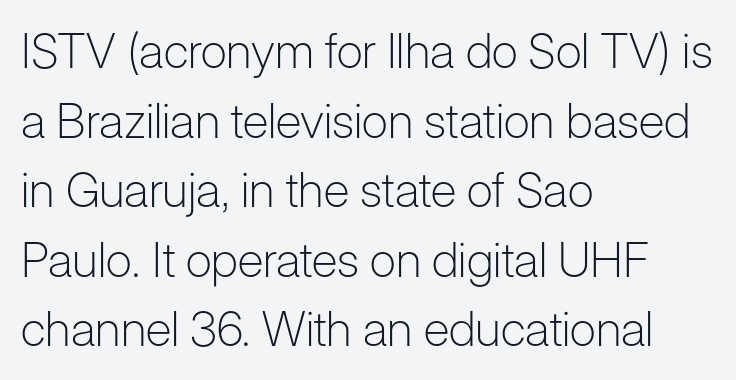
Q: Is the text bold? A: No.
Q: Is the text italic (slanted)? A: No, it is upright.
Q: Is the typeface a serif or a sans-serif typeface? A: Sans-serif.
Q: Is the text underlined? A: No.
Q: How is the paragraph aligned? A: Left-aligned.
Q: Is the spacing between letters normal or unusually wide? A: Normal.
Q: Is the spacing between lines tight, normal or loose? A: Normal.
Q: Width (condensed, normal, or wide)? A: Normal.
Q: Stroke contrast? A: Low.
Q: x-height? A: Medium.
Q: Monospaced? A: No.
